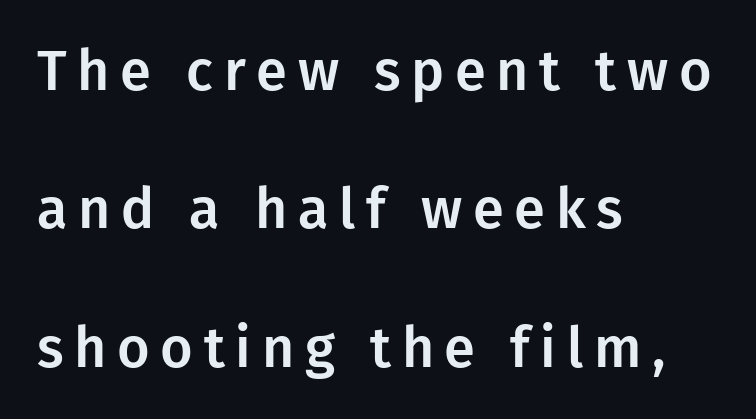
The image shows 56 px sans-serif type, upright; set left-aligned, loose line spacing (2.47x), not underlined; low stroke contrast and a medium x-height.
